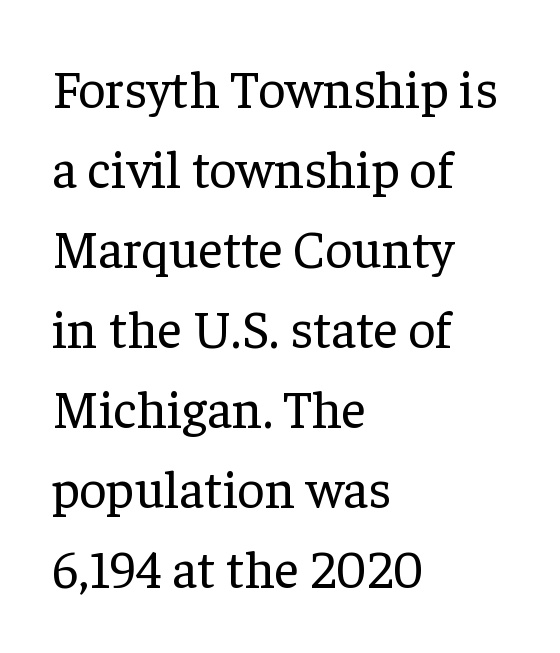
Q: Is the text bold? A: No.
Q: Is the text italic (slanted)? A: No, it is upright.
Q: Is the typeface a serif or a sans-serif typeface? A: Serif.
Q: Is the text underlined? A: No.
Q: How is the paragraph aligned? A: Left-aligned.
Q: Is the spacing between letters normal or unusually wide? A: Normal.
Q: Is the spacing between lines tight, normal or loose? A: Normal.
Q: Width (condensed, normal, or wide)? A: Normal.
Q: Stroke contrast? A: Low.
Q: x-height? A: Medium.
Q: Monospaced? A: No.
